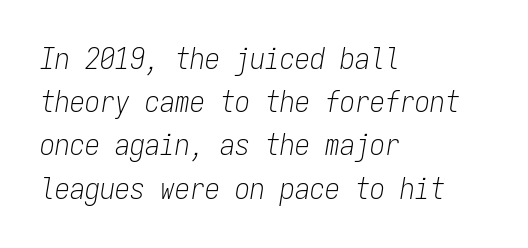
These lines sit exactly where default settings would place them. Italic: yes, the glyphs are oblique. Each line starts at the same left margin while the right side varies. Here the designer chose a console-style face with uniform glyph widths. Here the glyphs are tracked normally, forming tight word shapes. The string is rendered with underlining switched off.
